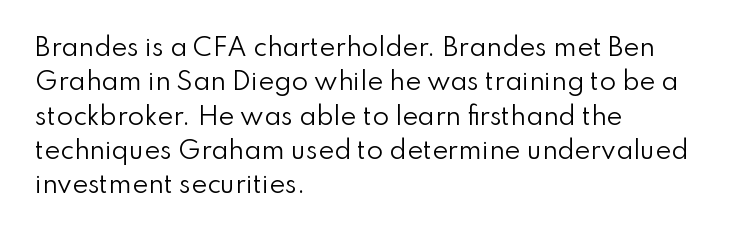
Q: Is the text bold? A: No.
Q: Is the text italic (slanted)? A: No, it is upright.
Q: Is the text underlined? A: No.
Q: How is the paragraph aligned? A: Left-aligned.
Q: Is the spacing between letters normal or unusually wide? A: Normal.
Q: Is the spacing between lines tight, normal or loose? A: Normal.
